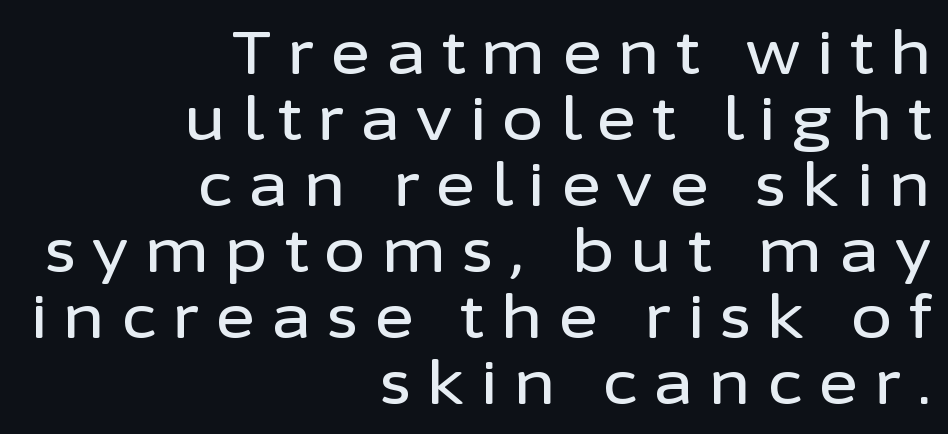
The image shows 60 px sans-serif type, upright; set right-aligned, tight line spacing (1.1x), unusually wide letter spacing (+0.27 em), not underlined; low stroke contrast and a medium x-height.
